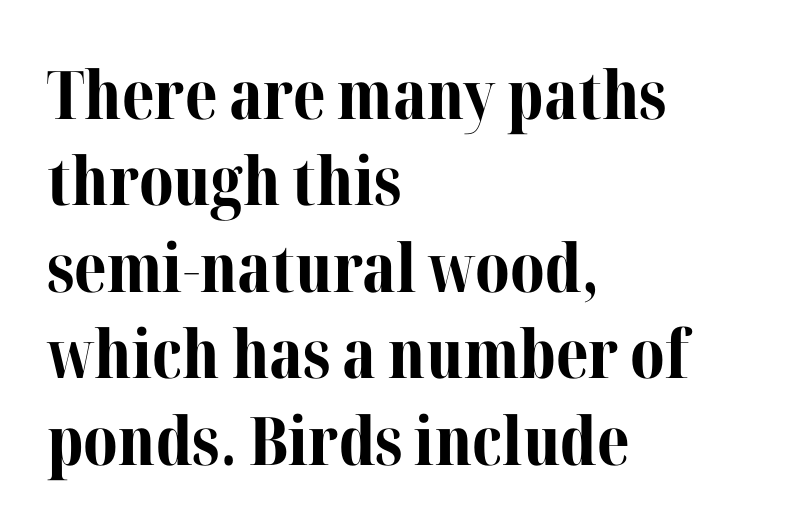
The image shows 67 px bold serif type, upright; set left-aligned, normal line spacing (1.29x), normal letter spacing, not underlined; medium stroke contrast and a medium x-height.
